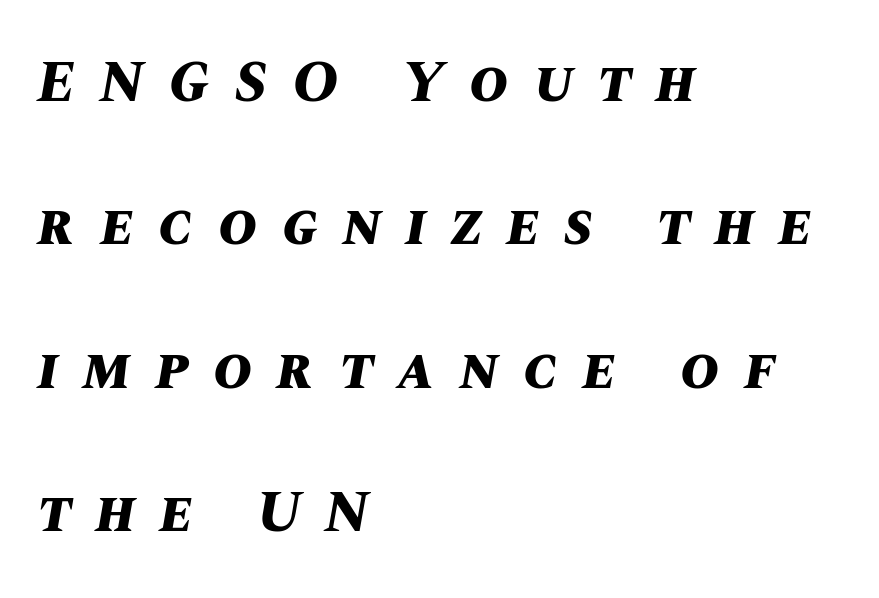
Q: Is the text bold? A: Yes.
Q: Is the text italic (slanted)? A: Yes, it leans right by about 10 degrees.
Q: Is the text underlined? A: No.
Q: How is the paragraph aligned? A: Left-aligned.
Q: Is the spacing between letters normal or unusually wide? A: Unusually wide.
Q: Is the spacing between lines tight, normal or loose? A: Loose.
Q: Width (condensed, normal, or wide)? A: Normal.
Q: Stroke contrast? A: Medium.
Q: x-height? A: Large.
Q: Monospaced? A: No.
